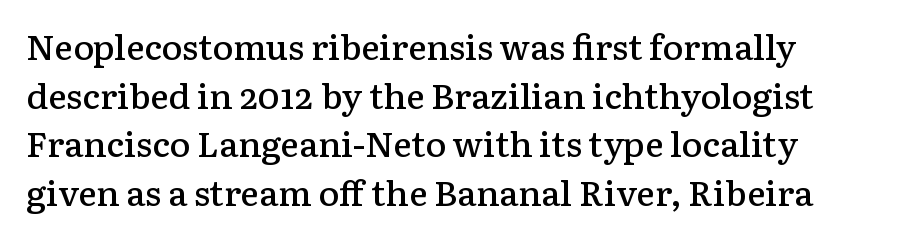
Q: Is the text bold? A: Semi-bold.
Q: Is the text italic (slanted)? A: No, it is upright.
Q: Is the typeface a serif or a sans-serif typeface? A: Serif.
Q: Is the text underlined? A: No.
Q: How is the paragraph aligned? A: Left-aligned.
Q: Is the spacing between letters normal or unusually wide? A: Normal.
Q: Is the spacing between lines tight, normal or loose? A: Normal.
Q: Width (condensed, normal, or wide)? A: Normal.
Q: Stroke contrast? A: Low.
Q: x-height? A: Medium.
Q: Monospaced? A: No.
